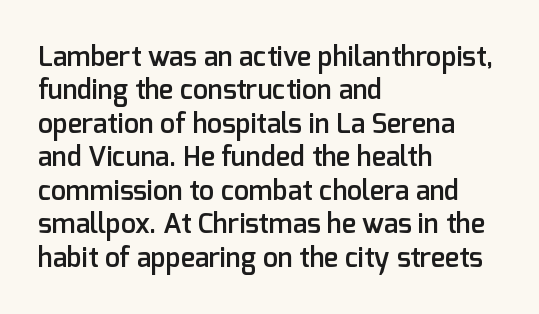
{"italic": "no", "bold": "semi", "underline": "no", "align": "left", "line_spacing_ratio": 1.24, "letter_spacing": "normal", "letter_spacing_em": 0.0, "glyph_px": 27}
